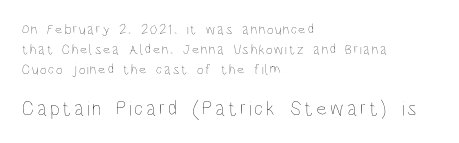
Line starts are locked; line ends wander. This is not heavy type; no bold has been used. Small over large — that's the arrangement of the two blocks here. Anything drawn beneath the words? Only blank space.
